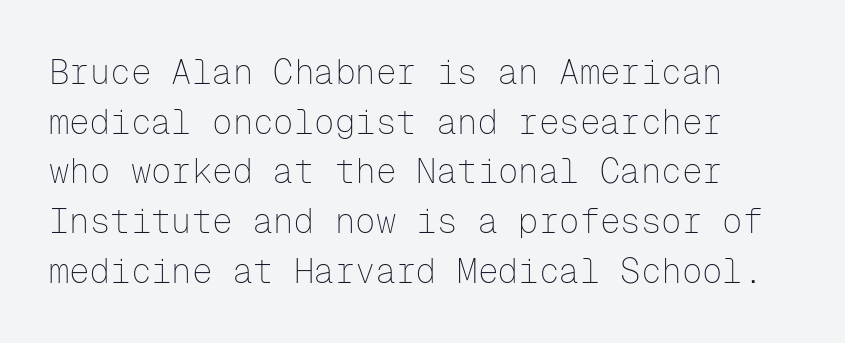
{"serif": "no", "italic": "no", "bold": "no", "weight": "thin", "width": "normal", "stroke_contrast": "low", "x_height": "medium", "monospaced": "yes", "underline": "no", "line_spacing": "normal", "line_spacing_ratio": 1.46, "letter_spacing": "normal", "letter_spacing_em": 0.0, "glyph_px": 34}
